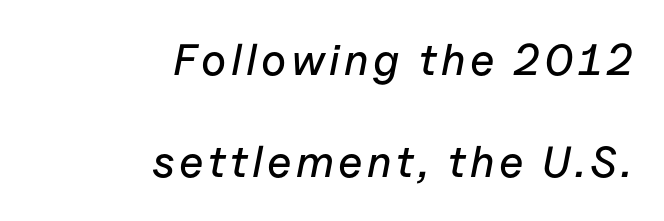
{"italic": "yes", "lean": "right", "slant_degrees": 11, "width": "normal", "stroke_contrast": "low", "x_height": "medium", "monospaced": "no", "underline": "no", "align": "right", "line_spacing": "loose", "line_spacing_ratio": 2.32, "glyph_px": 44}
